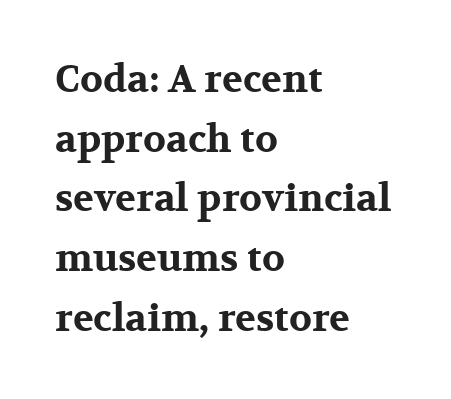
Designer's note — italics off, roman on. Nobody touched the tracking dial on this one. Does the copy run flush right? No — it runs flush left. Look at the stroke-to-counter ratio: heavy, a bold. Letterform terminals end in serifs throughout the passage.
